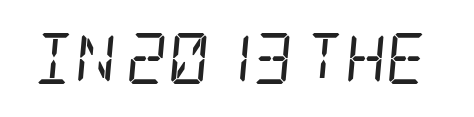
{"serif": "yes", "italic": "yes", "lean": "right", "slant_degrees": 5, "bold": "no", "weight": "regular", "width": "condensed", "stroke_contrast": "low", "x_height": "large", "underline": "no", "letter_spacing": "normal", "letter_spacing_em": 0.0, "glyph_px": 51}
